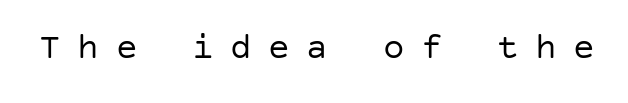
Descenders hang freely into open space. Look at the tracking — it's clearly loosened, letters drifting apart. The strokes are not fattened; the text isn't bold. Style check: upright. Are there feet on the stems? There aren't — it's a sans.
